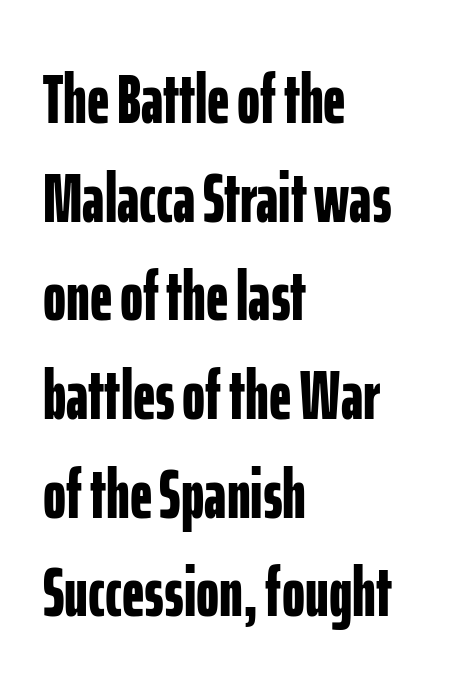
Q: Is the text bold? A: Yes.
Q: Is the text italic (slanted)? A: No, it is upright.
Q: Is the typeface a serif or a sans-serif typeface? A: Sans-serif.
Q: Is the text underlined? A: No.
Q: How is the paragraph aligned? A: Left-aligned.
Q: Is the spacing between letters normal or unusually wide? A: Normal.
Q: Is the spacing between lines tight, normal or loose? A: Normal.
Q: Width (condensed, normal, or wide)? A: Condensed.
Q: Stroke contrast? A: Low.
Q: x-height? A: Medium.
Q: Monospaced? A: No.
